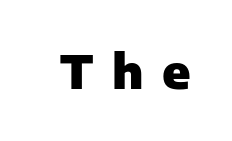
{"serif": "no", "italic": "no", "bold": "yes", "weight": "heavy", "width": "normal", "stroke_contrast": "low", "x_height": "medium", "monospaced": "no", "underline": "no", "letter_spacing": "wide", "letter_spacing_em": 0.41, "glyph_px": 46}
